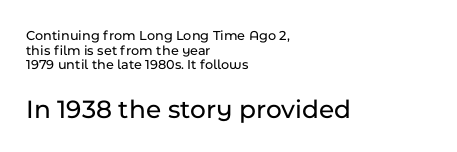
The image shows 27 px text type, upright; set left-aligned, tight line spacing (1.04x), normal letter spacing, not underlined; the second (bottom) block is 1.93x larger.
